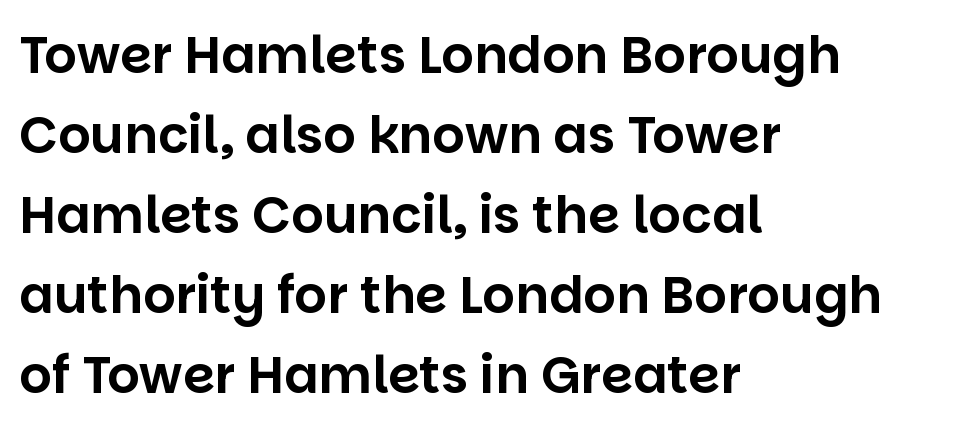
Spacing verdict: proportional, widths tailored to each character. In terms of leading, this rendering sits right in the middle. The letters sit at their default tracking, neither squeezed nor spread. The typeface chosen for these lines omits serifs. Words float on clear page, feet unadorned. The font's upright variant was chosen for this text.
